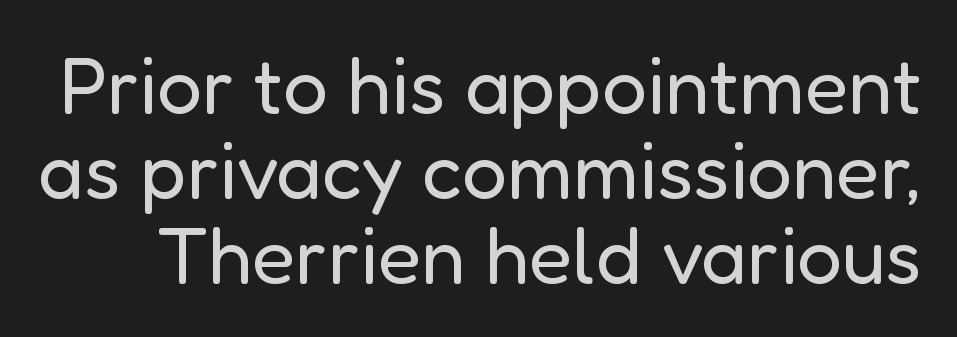
Q: Is the text bold? A: No.
Q: Is the text italic (slanted)? A: No, it is upright.
Q: Is the typeface a serif or a sans-serif typeface? A: Sans-serif.
Q: Is the text underlined? A: No.
Q: Is the spacing between letters normal or unusually wide? A: Normal.
Q: Is the spacing between lines tight, normal or loose? A: Tight.
Q: Width (condensed, normal, or wide)? A: Normal.
Q: Stroke contrast? A: Low.
Q: x-height? A: Medium.
Q: Monospaced? A: No.
